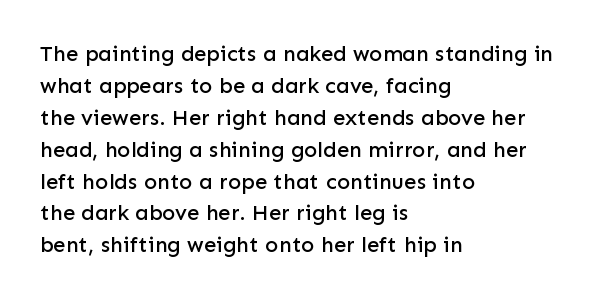
Q: Is the text italic (slanted)? A: No, it is upright.
Q: Is the text underlined? A: No.
Q: How is the paragraph aligned? A: Left-aligned.
Q: Is the spacing between letters normal or unusually wide? A: Normal.
Q: Is the spacing between lines tight, normal or loose? A: Normal.
